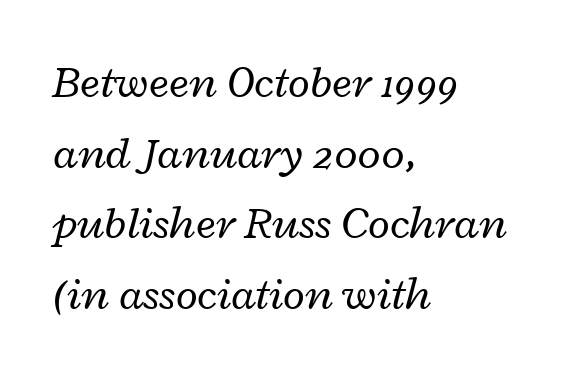
{"italic": "yes", "lean": "right", "slant_degrees": 12, "bold": "no", "weight": "regular", "width": "wide", "stroke_contrast": "low", "x_height": "medium", "monospaced": "no", "underline": "no", "align": "left", "line_spacing": "normal", "line_spacing_ratio": 1.57, "letter_spacing": "normal", "letter_spacing_em": 0.0, "glyph_px": 45}
